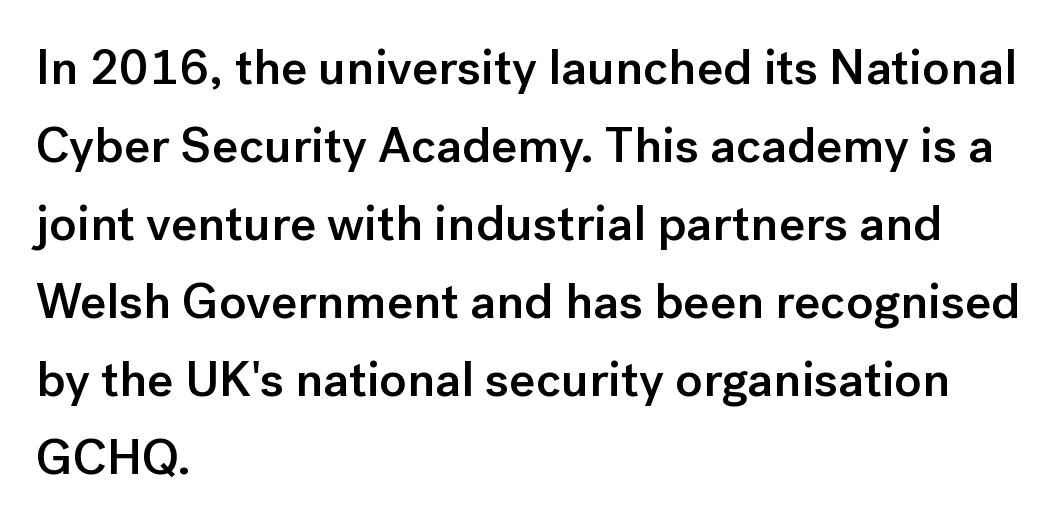
{"serif": "no", "italic": "no", "bold": "semi", "weight": "semibold", "width": "normal", "stroke_contrast": "low", "x_height": "medium", "monospaced": "no", "underline": "no", "align": "left", "line_spacing": "normal", "line_spacing_ratio": 1.56, "letter_spacing": "normal", "letter_spacing_em": 0.0, "glyph_px": 50}
